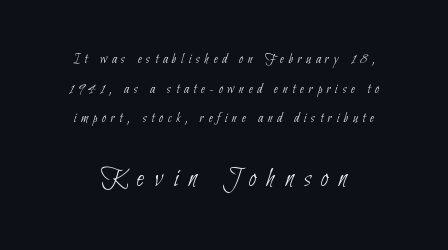
Words float on clear page, feet unadorned. These two chunks differ in scale, with the bottom chunk taking the larger measure. A great deal of white space separates one row of letters from the next. Counters stay open thanks to moderate or lighter strokes.
